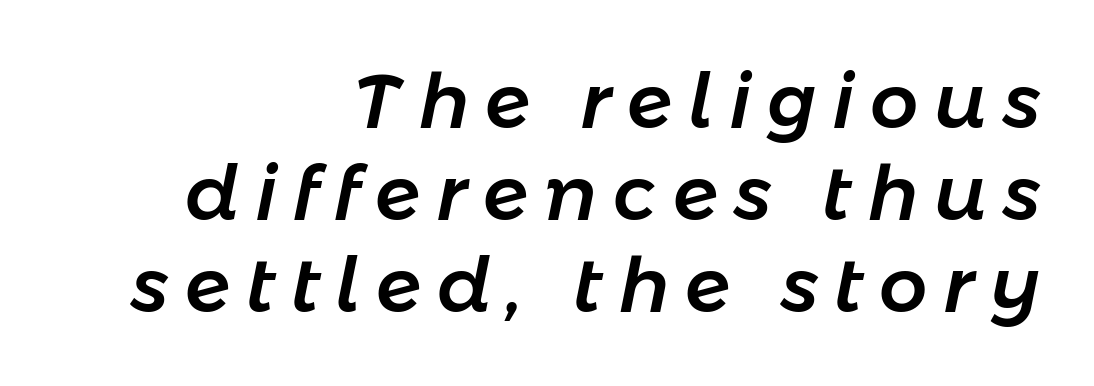
{"italic": "yes", "lean": "right", "slant_degrees": 11, "width": "normal", "stroke_contrast": "low", "x_height": "medium", "monospaced": "no", "underline": "no", "align": "right", "line_spacing_ratio": 1.21, "letter_spacing": "wide", "letter_spacing_em": 0.21, "glyph_px": 76}
